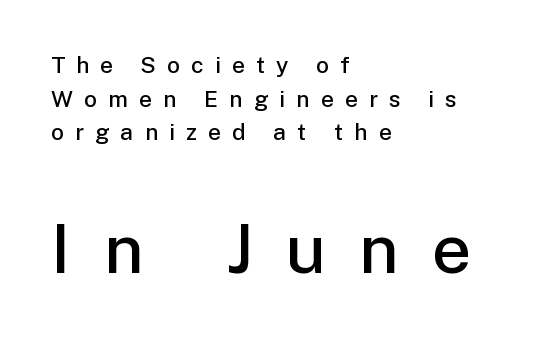
There is plenty of visible air inserted between adjacent glyphs. Do the characters align in a grid? No, the font is proportional. This sample keeps an unexceptional amount of space between lines. Honestly, there is no underline to notice here at all. I'd describe the lettering as semibold — firm but not a full bold.
